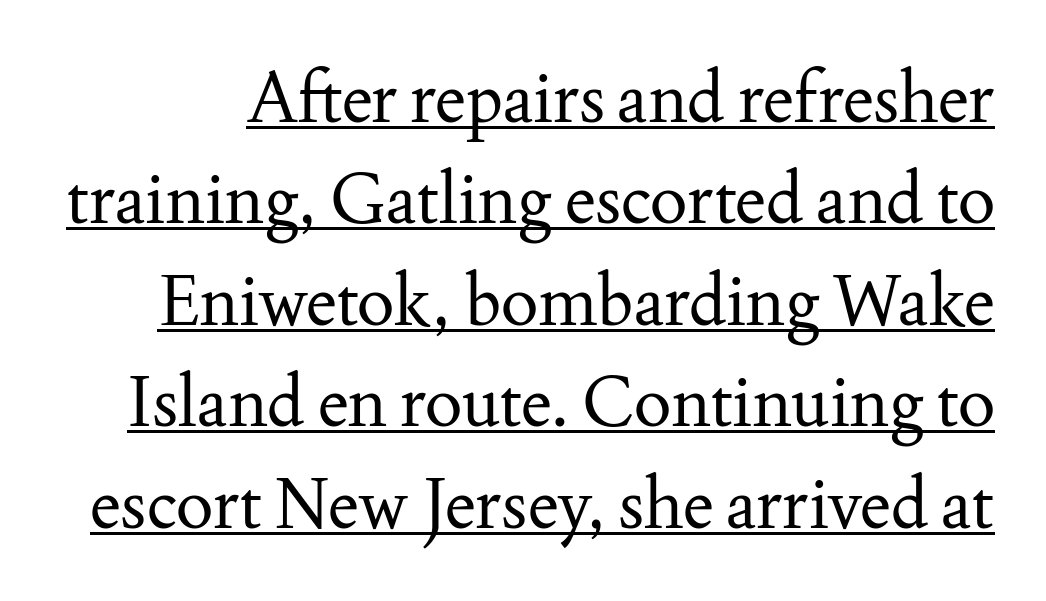
Weight: in the light-to-regular range. Normally led — the rows are evenly, conventionally spaced. This is the regular roman posture of the typeface. Does a line run under the words? Yes, clearly. I'd call this a serif setting — the letters wear small feet. There is no visible air inserted between adjacent glyphs.
